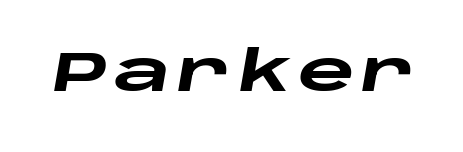
You could not count columns in this text — the font is proportionally spaced. Slant detected: the letters are inclined. Summary of weight: heavy, a full bold. Glance below the letters and you will spot only blank space.
